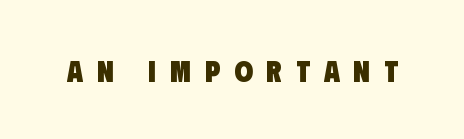
{"serif": "no", "bold": "yes", "weight": "heavy", "width": "condensed", "stroke_contrast": "low", "x_height": "large", "monospaced": "no", "underline": "no", "letter_spacing": "wide", "letter_spacing_em": 0.46, "glyph_px": 30}
